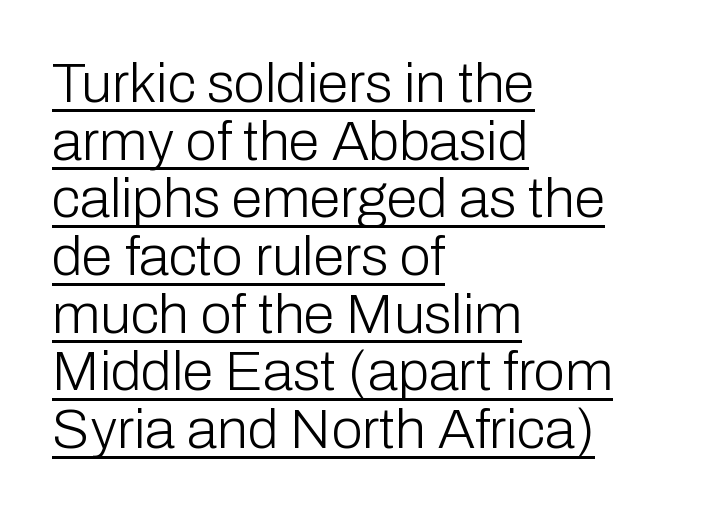
The letterforms sit shoulder to shoulder at normal distance. Very little white space separates one row of letters from the next. Proportional: the letters do not fall into vertical columns. Weight: not bold — regular or lighter.
